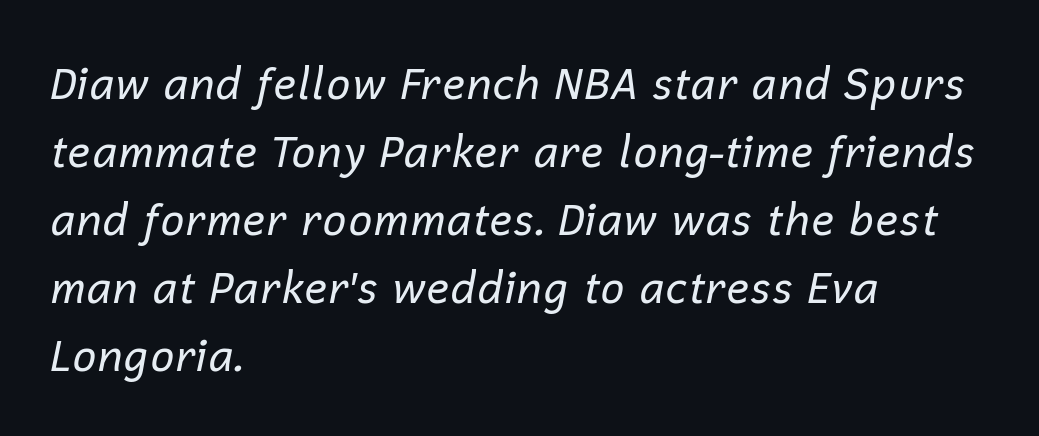
Q: Is the text bold? A: No.
Q: Is the text italic (slanted)? A: Yes, it leans right by about 12 degrees.
Q: Is the text underlined? A: No.
Q: How is the paragraph aligned? A: Left-aligned.
Q: Is the spacing between letters normal or unusually wide? A: Normal.
Q: Is the spacing between lines tight, normal or loose? A: Normal.
Q: Width (condensed, normal, or wide)? A: Normal.
Q: Stroke contrast? A: Low.
Q: x-height? A: Medium.
Q: Monospaced? A: No.
